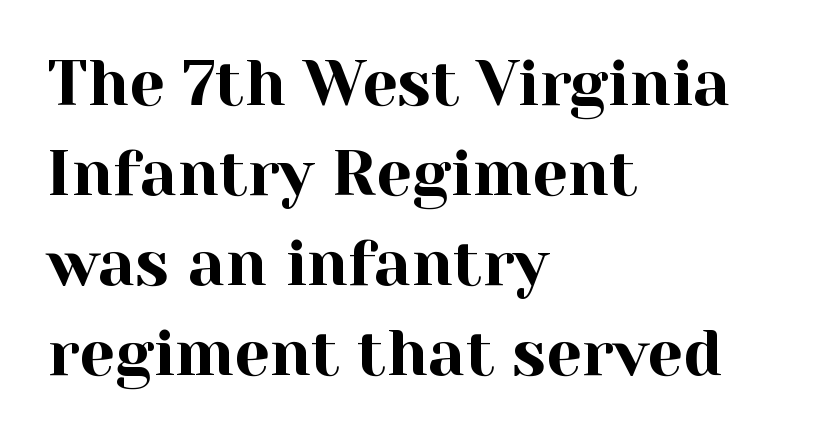
The image shows 63 px serif type, upright; set left-aligned, normal line spacing (1.43x), normal letter spacing, not underlined; a medium x-height.
